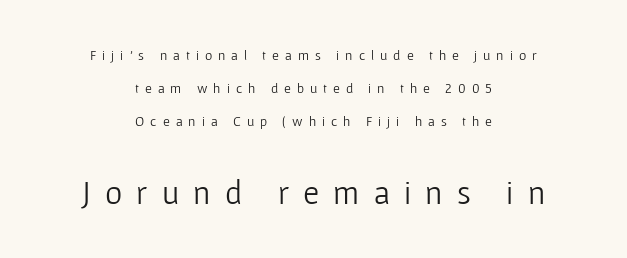
The image shows 33 px light sans-serif type, upright; set centered, loose line spacing (2.37x), unusually wide letter spacing (+0.43 em), not underlined; the second (bottom) block is 2.36x larger; low stroke contrast and a medium x-height.
